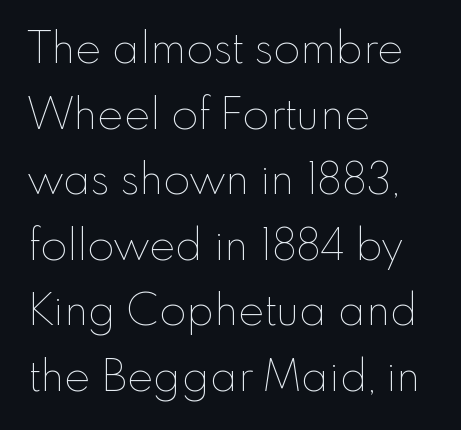
{"italic": "no", "bold": "no", "weight": "thin", "width": "normal", "stroke_contrast": "low", "x_height": "small", "monospaced": "no", "underline": "no", "align": "left", "line_spacing": "normal", "line_spacing_ratio": 1.49, "letter_spacing": "normal", "letter_spacing_em": 0.0, "glyph_px": 44}
